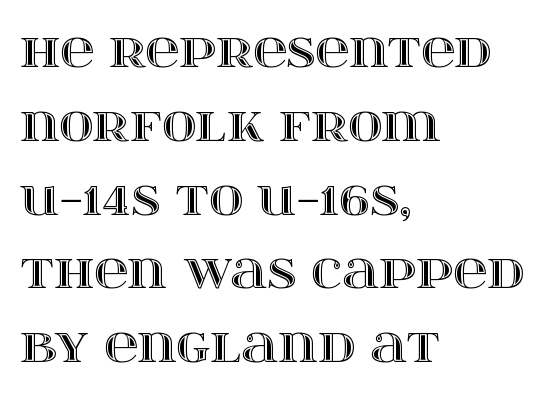
Ascenders rise straight up at ninety degrees. Leading: standard. Is the letter spacing exaggerated? No — it looks like the ordinary default. Proportional: the letters do not fall into vertical columns.
